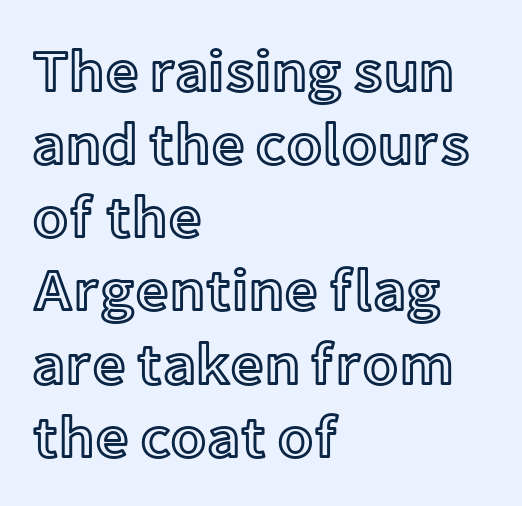
Ascenders rise straight up at ninety degrees. Character widths vary here, with narrow letters taking less room than wide ones. The passage shown has conventional tracking throughout. The typesetter chose a ragged-right arrangement here. Type without underlining.
